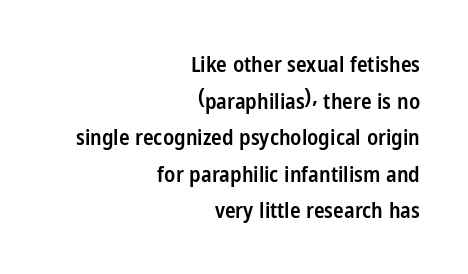
Italic? Not at all — the glyphs are vertical. Short and long lines alike share a common ending point at right. Bold? Not quite — semibold, heavier than regular but stopping short. Compared with typical paragraphs, the rows here are spaced about the same. Inter-character spacing is left at the font's built-in metrics.
